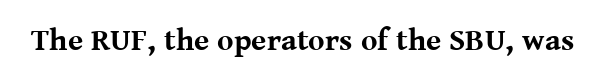
The image shows 31 px bold serif type, upright; set normal letter spacing, not underlined; medium stroke contrast and a medium x-height.
